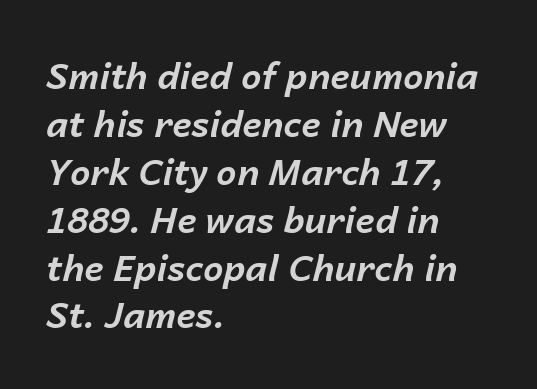
Q: Is the text bold? A: Yes.
Q: Is the text italic (slanted)? A: Yes, it leans right by about 14 degrees.
Q: Is the text underlined? A: No.
Q: How is the paragraph aligned? A: Left-aligned.
Q: Is the spacing between letters normal or unusually wide? A: Normal.
Q: Is the spacing between lines tight, normal or loose? A: Normal.
Q: Width (condensed, normal, or wide)? A: Normal.
Q: Stroke contrast? A: Low.
Q: x-height? A: Medium.
Q: Monospaced? A: No.
